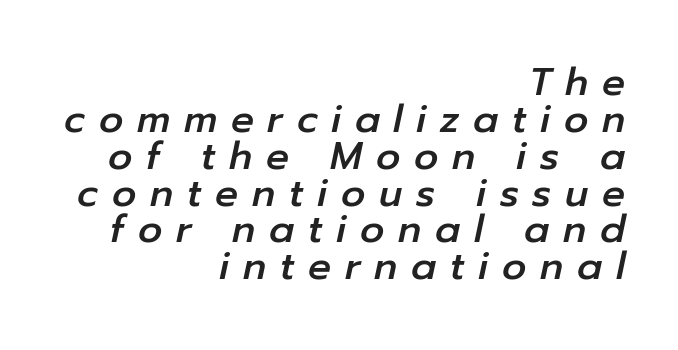
Slant detected: the letters are inclined. Where is the straight margin? On the right. Quick note: interline space is minimal. Do the characters align in a grid? No, the font is proportional. Anything drawn beneath the words? Only blank space.
